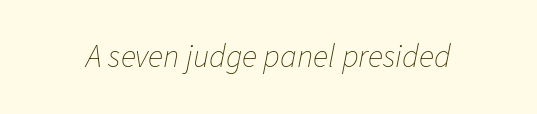
The image shows 32 px thin type, italic (leaning right); set normal letter spacing, not underlined; low stroke contrast and a medium x-height.
